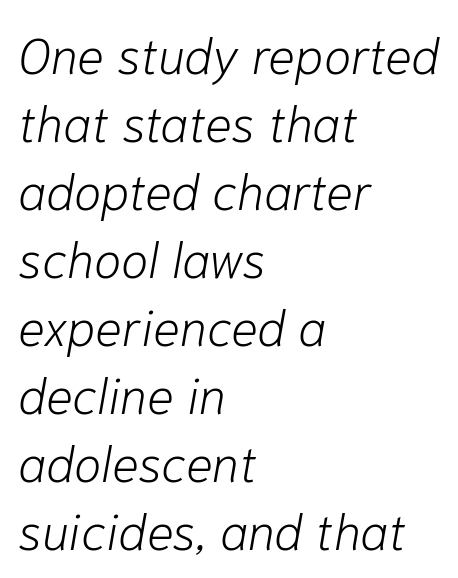
Each new line begins a customary step beneath the previous one. The letters are slanted; this is an italic face. Proportional: the letters do not fall into vertical columns. Glance below the letters and you will spot only blank space. Weight: regular or lighter. Line starts are locked; line ends wander.
